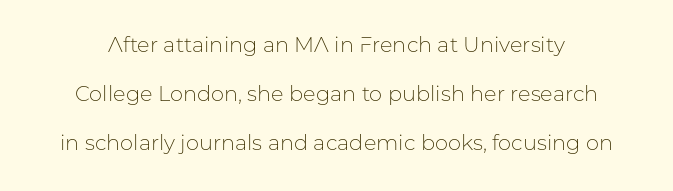
The image shows 21 px text type, upright; set loose line spacing (2.33x), normal letter spacing, not underlined.
